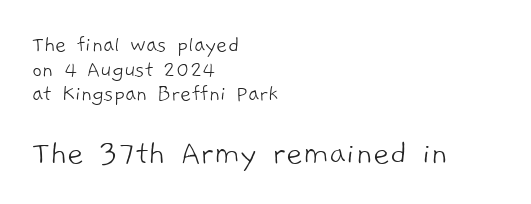
Q: Is the text bold? A: No.
Q: Is the typeface a serif or a sans-serif typeface? A: Sans-serif.
Q: Is the text underlined? A: No.
Q: How is the paragraph aligned? A: Left-aligned.
Q: Is the spacing between letters normal or unusually wide? A: Normal.
Q: Is the spacing between lines tight, normal or loose? A: Tight.
Q: Which block of text is set in a larger size, the first (top) or the second (bottom)? A: The second (bottom) one.
Q: Width (condensed, normal, or wide)? A: Normal.
Q: Stroke contrast? A: Low.
Q: x-height? A: Medium.
Q: Monospaced? A: No.
